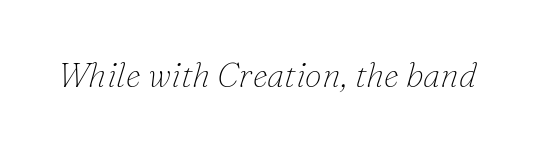
Q: Is the text bold? A: No.
Q: Is the text italic (slanted)? A: Yes, it leans right by about 16 degrees.
Q: Is the typeface a serif or a sans-serif typeface? A: Serif.
Q: Is the text underlined? A: No.
Q: Is the spacing between letters normal or unusually wide? A: Normal.
Q: Width (condensed, normal, or wide)? A: Normal.
Q: Stroke contrast? A: Low.
Q: x-height? A: Small.
Q: Monospaced? A: No.
